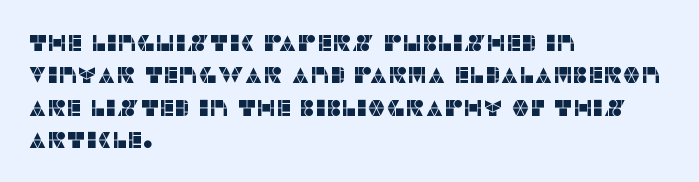
Rule under the text: the space is simply empty. Glyph-to-glyph distance matches everyday printed text. This block has exactly the height ordinary leading produces. Every character sits straight up, as roman type does. Teacher's note: observe the even left margin — that is flush-left alignment.
